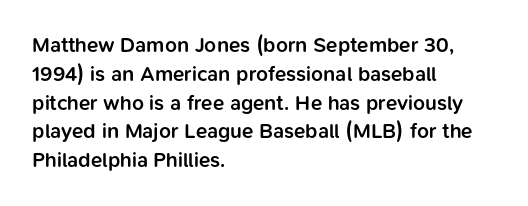
Q: Is the text bold? A: Semi-bold.
Q: Is the text italic (slanted)? A: No, it is upright.
Q: Is the text underlined? A: No.
Q: How is the paragraph aligned? A: Left-aligned.
Q: Is the spacing between letters normal or unusually wide? A: Normal.
Q: Is the spacing between lines tight, normal or loose? A: Normal.
